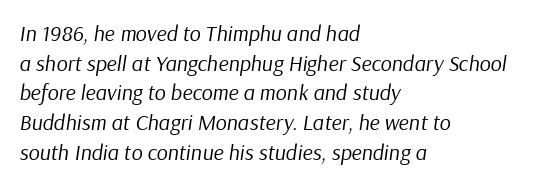
Q: Is the text bold? A: No.
Q: Is the text italic (slanted)? A: Yes, it leans right by about 9 degrees.
Q: Is the text underlined? A: No.
Q: How is the paragraph aligned? A: Left-aligned.
Q: Is the spacing between letters normal or unusually wide? A: Normal.
Q: Is the spacing between lines tight, normal or loose? A: Normal.
